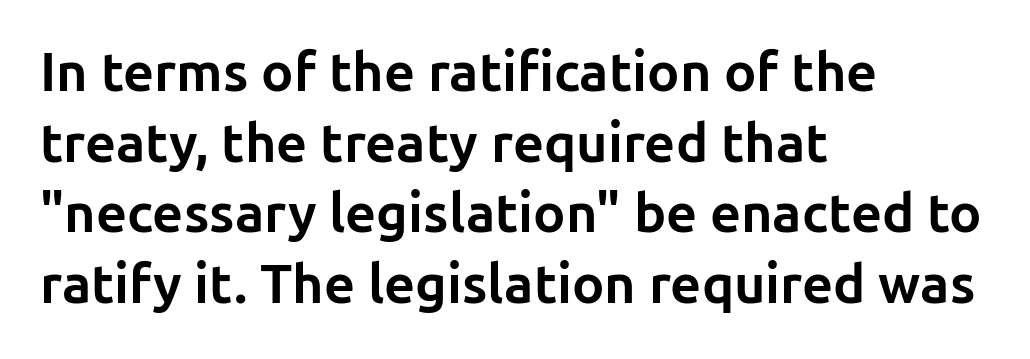
Q: Is the text bold? A: Yes.
Q: Is the text italic (slanted)? A: No, it is upright.
Q: Is the typeface a serif or a sans-serif typeface? A: Sans-serif.
Q: Is the text underlined? A: No.
Q: How is the paragraph aligned? A: Left-aligned.
Q: Is the spacing between letters normal or unusually wide? A: Normal.
Q: Is the spacing between lines tight, normal or loose? A: Normal.
Q: Width (condensed, normal, or wide)? A: Normal.
Q: Stroke contrast? A: Low.
Q: x-height? A: Medium.
Q: Monospaced? A: No.
